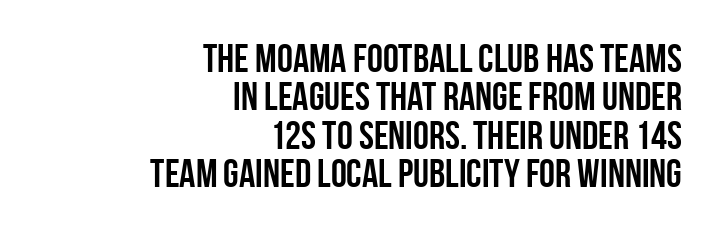
{"serif": "no", "italic": "no", "bold": "yes", "weight": "semibold", "width": "condensed", "stroke_contrast": "low", "x_height": "large", "monospaced": "no", "underline": "no", "align": "right", "line_spacing": "tight", "line_spacing_ratio": 0.96, "letter_spacing": "normal", "letter_spacing_em": 0.0, "glyph_px": 40}
